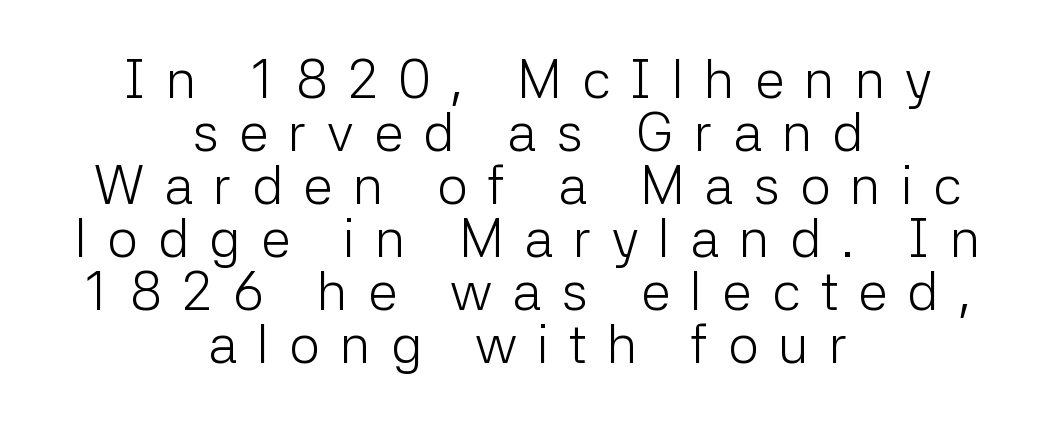
Q: Is the text bold? A: No.
Q: Is the text italic (slanted)? A: No, it is upright.
Q: Is the typeface a serif or a sans-serif typeface? A: Sans-serif.
Q: Is the text underlined? A: No.
Q: How is the paragraph aligned? A: Centered.
Q: Is the spacing between letters normal or unusually wide? A: Unusually wide.
Q: Is the spacing between lines tight, normal or loose? A: Tight.
Q: Width (condensed, normal, or wide)? A: Normal.
Q: Stroke contrast? A: Low.
Q: x-height? A: Medium.
Q: Monospaced? A: No.
